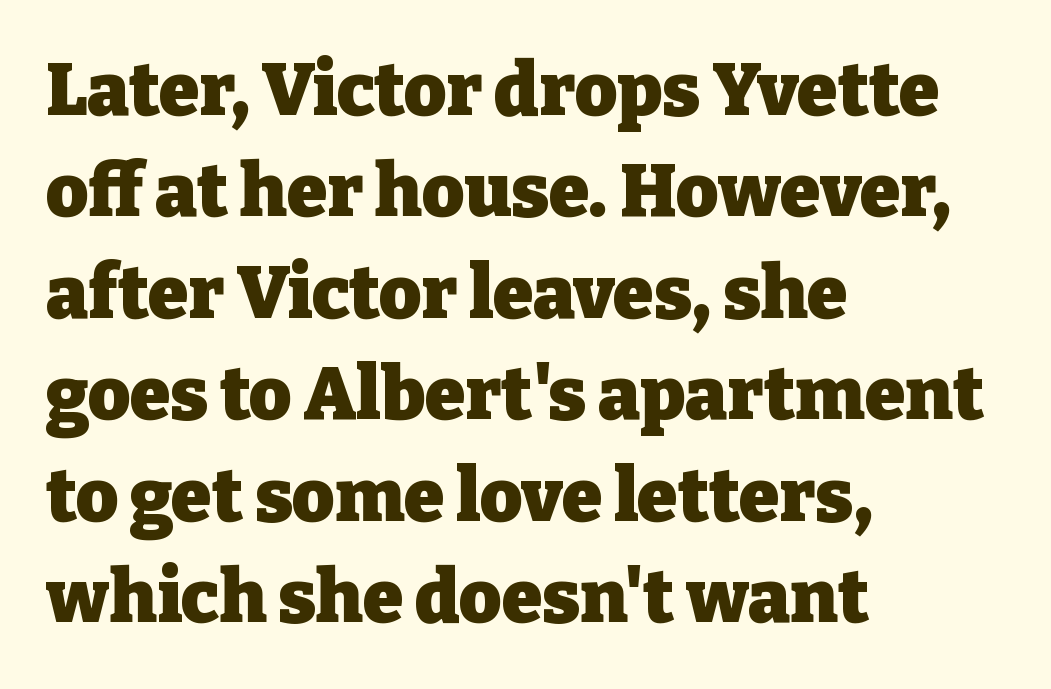
The image shows 73 px heavy serif type, upright; set left-aligned, normal line spacing (1.39x), normal letter spacing, not underlined; low stroke contrast and a medium x-height.
